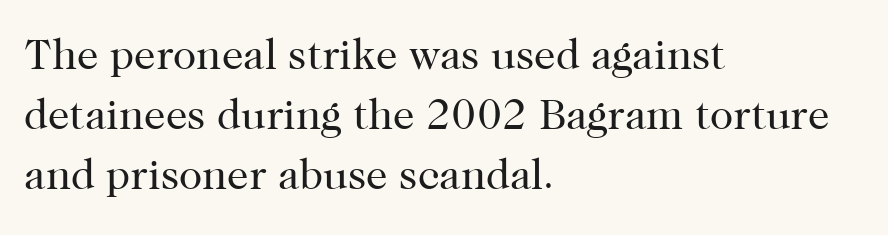
The image shows 43 px regular-weight serif type, upright; set left-aligned, normal line spacing (1.4x), normal letter spacing, not underlined; high stroke contrast and a medium x-height.
